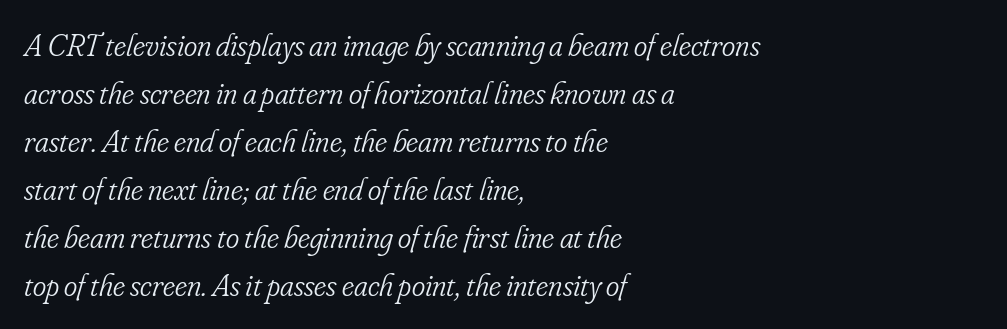
{"serif": "yes", "italic": "yes", "lean": "right", "slant_degrees": 16, "bold": "no", "weight": "light", "width": "condensed", "stroke_contrast": "low", "x_height": "small", "monospaced": "no", "underline": "no", "align": "left", "line_spacing": "normal", "line_spacing_ratio": 1.5, "letter_spacing": "normal", "letter_spacing_em": 0.0, "glyph_px": 32}
